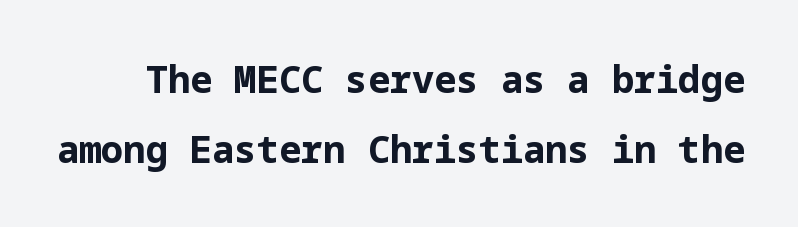
The image shows 37 px bold sans-serif type, upright; set line spacing 1.88x, normal letter spacing, not underlined; low stroke contrast and a medium x-height.
